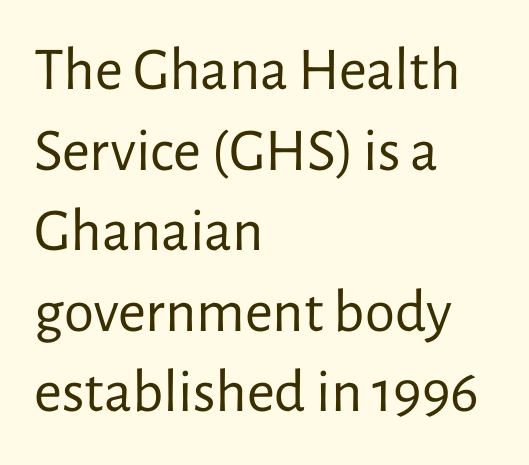
The image shows 61 px regular-weight sans-serif type, upright; set left-aligned, normal line spacing (1.32x), normal letter spacing, not underlined; low stroke contrast and a medium x-height.
